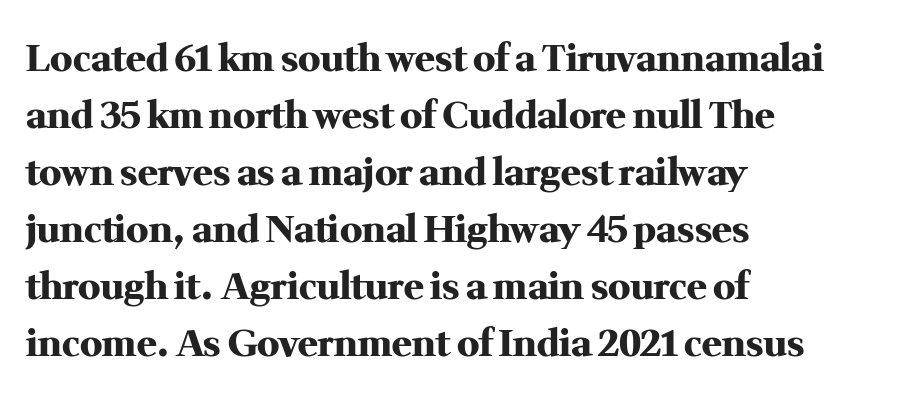
{"serif": "yes", "italic": "no", "bold": "yes", "weight": "heavy", "width": "normal", "stroke_contrast": "medium", "x_height": "medium", "monospaced": "no", "underline": "no", "align": "left", "line_spacing": "normal", "line_spacing_ratio": 1.54, "letter_spacing": "normal", "letter_spacing_em": 0.0, "glyph_px": 37}
